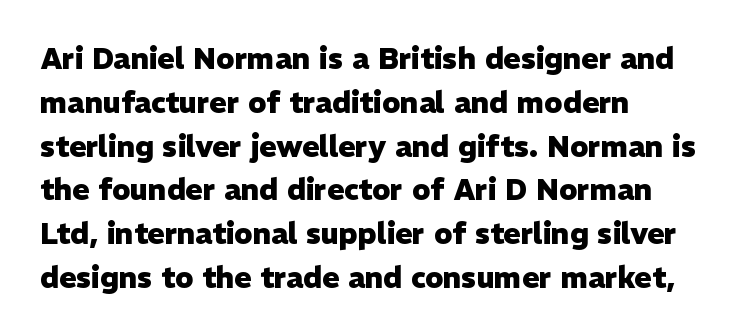
{"serif": "no", "italic": "no", "bold": "yes", "weight": "heavy", "width": "normal", "stroke_contrast": "low", "x_height": "medium", "monospaced": "no", "underline": "no", "align": "left", "line_spacing": "normal", "line_spacing_ratio": 1.51, "letter_spacing": "normal", "letter_spacing_em": 0.0, "glyph_px": 29}
